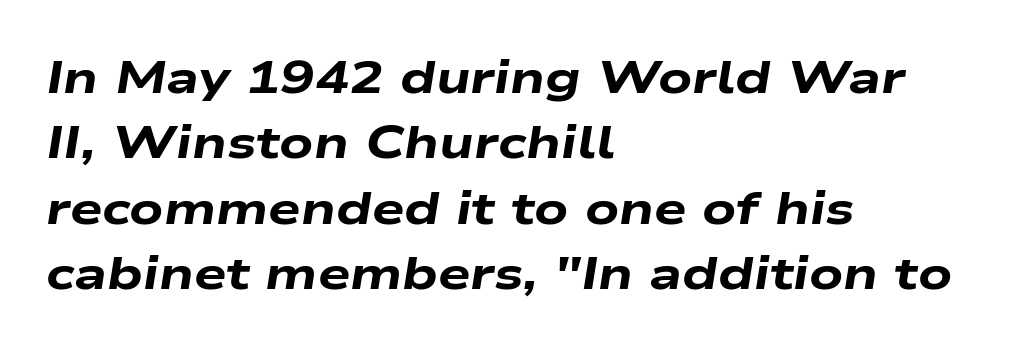
Q: Is the text bold? A: Yes.
Q: Is the text italic (slanted)? A: Yes, it leans right by about 9 degrees.
Q: Is the text underlined? A: No.
Q: How is the paragraph aligned? A: Left-aligned.
Q: Is the spacing between letters normal or unusually wide? A: Normal.
Q: Is the spacing between lines tight, normal or loose? A: Normal.
Q: Width (condensed, normal, or wide)? A: Wide.
Q: Stroke contrast? A: Low.
Q: x-height? A: Medium.
Q: Monospaced? A: No.
